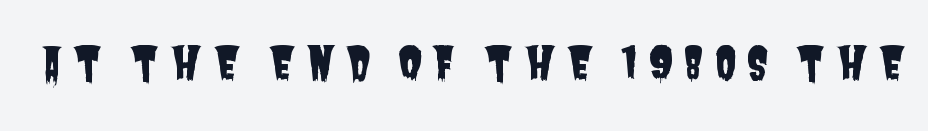
{"serif": "no", "width": "condensed", "stroke_contrast": "low", "x_height": "large", "monospaced": "no", "underline": "no", "letter_spacing": "wide", "letter_spacing_em": 0.23, "glyph_px": 44}
